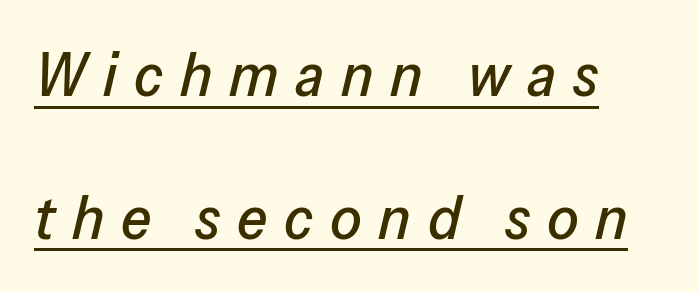
Q: Is the text italic (slanted)? A: Yes, it leans right by about 13 degrees.
Q: Is the text underlined? A: Yes.
Q: How is the paragraph aligned? A: Left-aligned.
Q: Is the spacing between letters normal or unusually wide? A: Unusually wide.
Q: Is the spacing between lines tight, normal or loose? A: Loose.
Q: Width (condensed, normal, or wide)? A: Normal.
Q: Stroke contrast? A: Low.
Q: x-height? A: Medium.
Q: Monospaced? A: No.
